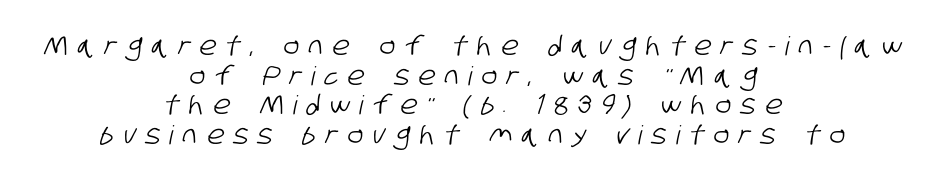
{"underline": "no", "align": "center", "line_spacing": "tight", "line_spacing_ratio": 1.14, "letter_spacing": "wide", "letter_spacing_em": 0.37, "glyph_px": 26}
